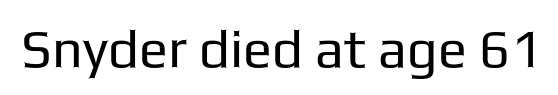
Q: Is the text bold? A: No.
Q: Is the text italic (slanted)? A: No, it is upright.
Q: Is the typeface a serif or a sans-serif typeface? A: Sans-serif.
Q: Is the text underlined? A: No.
Q: Is the spacing between letters normal or unusually wide? A: Normal.
Q: Width (condensed, normal, or wide)? A: Normal.
Q: Stroke contrast? A: Low.
Q: x-height? A: Medium.
Q: Monospaced? A: No.
